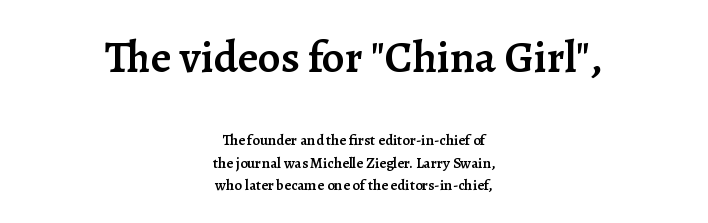
{"serif": "yes", "italic": "no", "bold": "semi", "weight": "semibold", "width": "normal", "stroke_contrast": "low", "x_height": "medium", "monospaced": "no", "underline": "no", "align": "center", "line_spacing": "normal", "line_spacing_ratio": 1.5, "letter_spacing": "normal", "letter_spacing_em": 0.0, "larger_block": "first", "size_ratio": 3.0, "glyph_px": 45}
